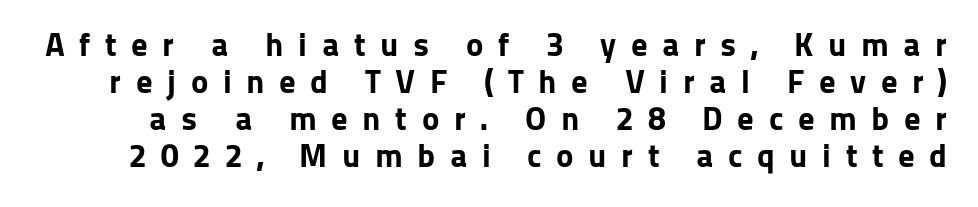
{"serif": "no", "italic": "no", "bold": "yes", "weight": "bold", "width": "normal", "stroke_contrast": "low", "x_height": "medium", "monospaced": "no", "underline": "no", "line_spacing": "tight", "line_spacing_ratio": 1.12, "letter_spacing": "wide", "letter_spacing_em": 0.44, "glyph_px": 33}
